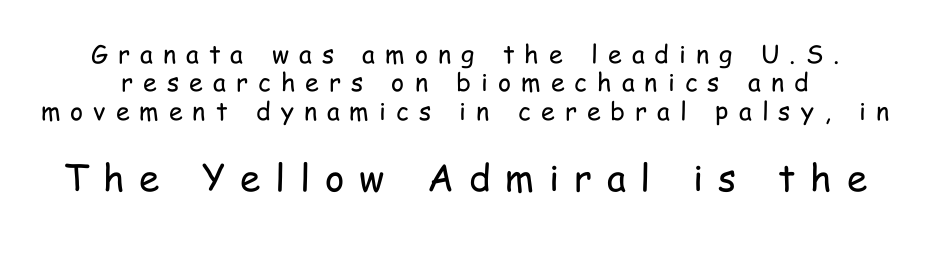
{"serif": "no", "italic": "no", "bold": "no", "weight": "regular", "width": "condensed", "stroke_contrast": "low", "x_height": "medium", "monospaced": "no", "underline": "no", "line_spacing": "tight", "line_spacing_ratio": 1.14, "letter_spacing": "wide", "letter_spacing_em": 0.4, "larger_block": "second", "size_ratio": 1.48, "glyph_px": 37}
